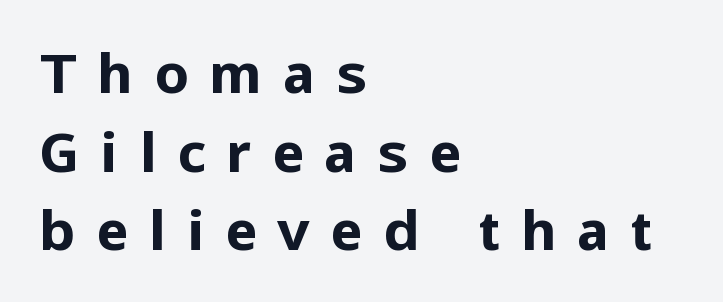
The image shows 55 px bold sans-serif type, upright; set left-aligned, normal line spacing (1.43x), unusually wide letter spacing (+0.37 em), not underlined; low stroke contrast and a medium x-height.
